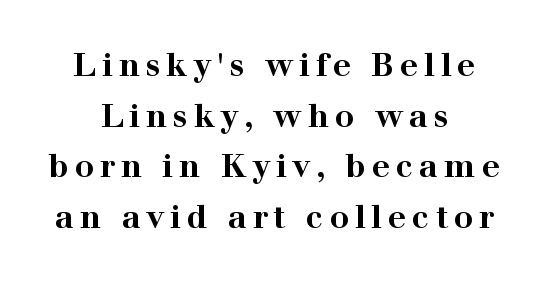
Summary of weight: heavy, a full bold. What's the leading like? Ordinary, nothing unusual. This is serif lettering, the kind often seen in printed books. The lines are quadded center. Proportional: the letters do not fall into vertical columns.
